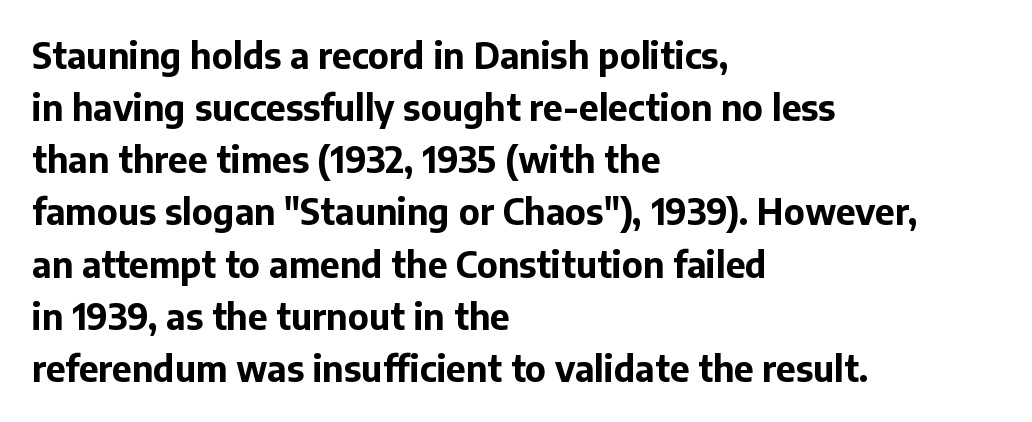
Q: Is the text bold? A: Yes.
Q: Is the text italic (slanted)? A: No, it is upright.
Q: Is the typeface a serif or a sans-serif typeface? A: Sans-serif.
Q: Is the text underlined? A: No.
Q: How is the paragraph aligned? A: Left-aligned.
Q: Is the spacing between letters normal or unusually wide? A: Normal.
Q: Is the spacing between lines tight, normal or loose? A: Normal.
Q: Width (condensed, normal, or wide)? A: Normal.
Q: Stroke contrast? A: Low.
Q: x-height? A: Medium.
Q: Monospaced? A: No.
